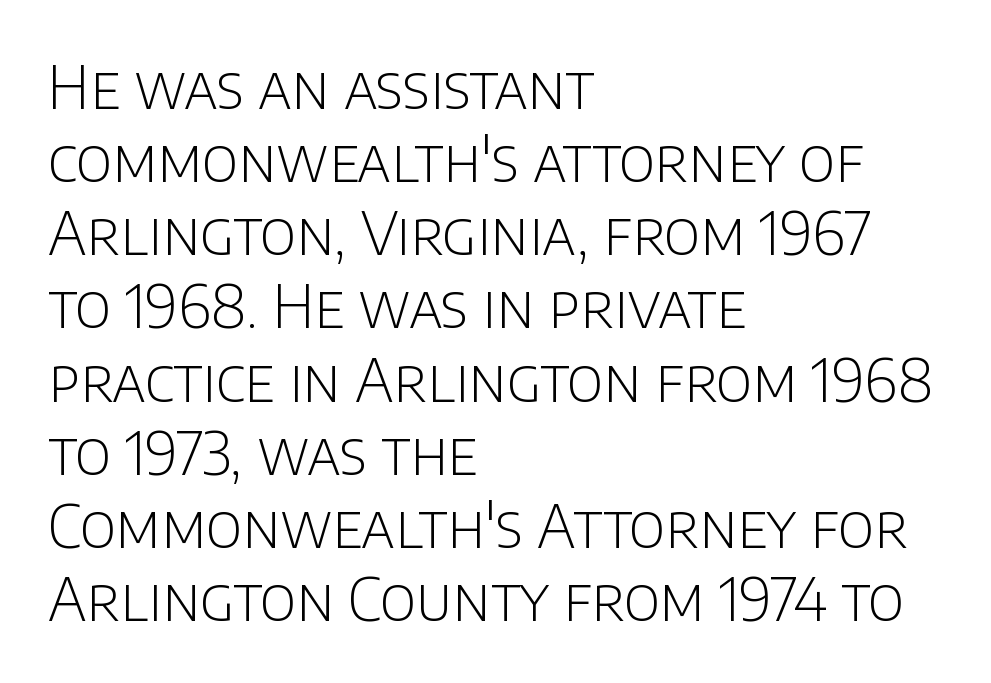
Character widths vary here, with narrow letters taking less room than wide ones. Each stroke keeps to a modest, everyday thickness or less. Line beginnings align vertically; line endings do not. The space directly below the letters is spotless. A sans-serif font was chosen for this passage.
